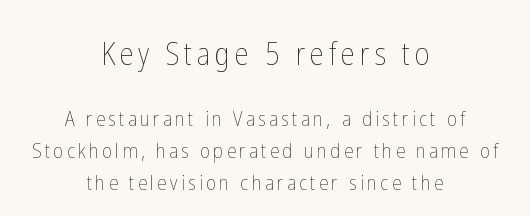
{"italic": "no", "bold": "no", "weight": "thin", "width": "condensed", "stroke_contrast": "low", "x_height": "medium", "monospaced": "no", "underline": "no", "align": "center", "line_spacing": "normal", "line_spacing_ratio": 1.53, "larger_block": "first", "size_ratio": 1.48, "glyph_px": 31}
